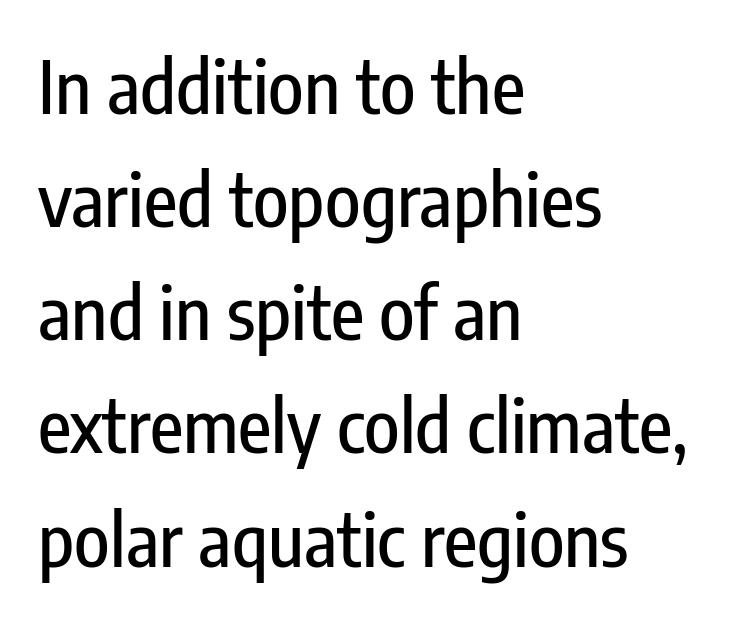
Characters remain perfectly vertical along every line. Clear beneath every line of the passage. The passage is arranged the way most books set body copy — flush left. The face used here is a sans, in the tradition of grotesques and geometrics. Think of a printed novel: that variable character pitch is what you see here.
